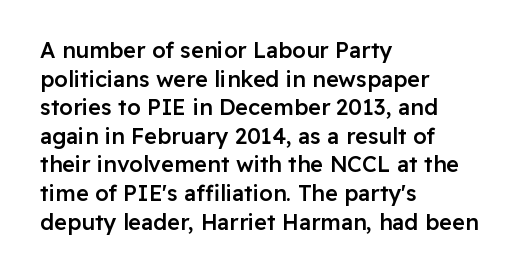
Q: Is the text bold? A: Semi-bold.
Q: Is the text italic (slanted)? A: No, it is upright.
Q: Is the text underlined? A: No.
Q: How is the paragraph aligned? A: Left-aligned.
Q: Is the spacing between letters normal or unusually wide? A: Normal.
Q: Is the spacing between lines tight, normal or loose? A: Normal.
